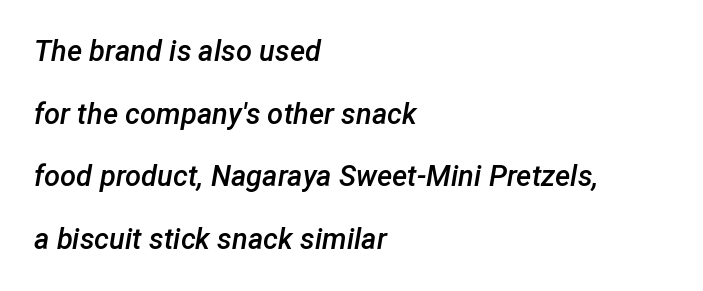
A semibold gives these letters moderate extra thickness, short of bold. Compared with ordinary roman type, these characters are visibly tilted. Glyph-to-glyph distance matches everyday printed text. The space beneath each line is pristine and unruled.
